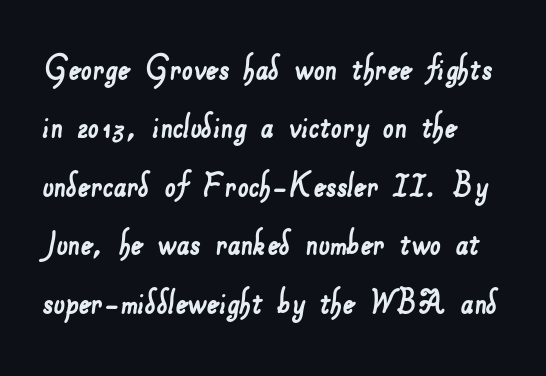
Q: Is the typeface a serif or a sans-serif typeface? A: Sans-serif.
Q: Is the text underlined? A: No.
Q: Is the spacing between letters normal or unusually wide? A: Normal.
Q: Is the spacing between lines tight, normal or loose? A: Normal.
Q: Width (condensed, normal, or wide)? A: Normal.
Q: Stroke contrast? A: Low.
Q: x-height? A: Small.
Q: Monospaced? A: No.
